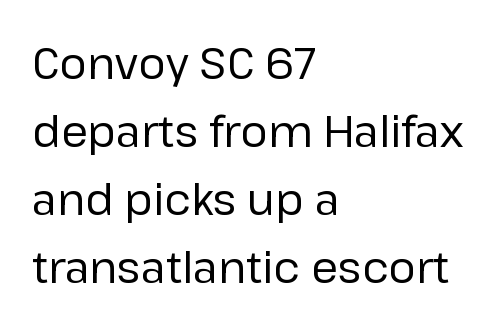
The paragraph has a hard left edge and a soft right edge. The strokes carry an ordinary text weight at most. Decoration check: the copy has no underline. The rendering uses natural spacing where letterforms have individual widths.
